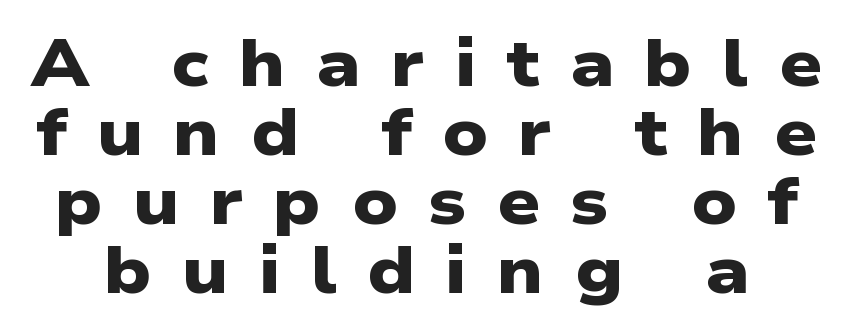
{"serif": "no", "bold": "yes", "weight": "heavy", "width": "wide", "stroke_contrast": "low", "x_height": "medium", "monospaced": "no", "underline": "no", "line_spacing": "tight", "line_spacing_ratio": 1.03, "letter_spacing": "wide", "letter_spacing_em": 0.45, "glyph_px": 67}
